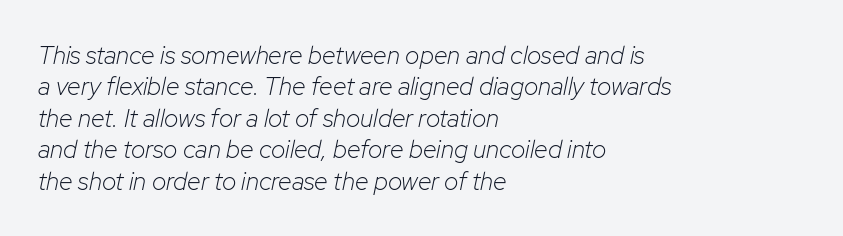
No word sits above an underline. On a weight scale, this lands at 450 or below. Italic: yes, the glyphs are oblique. Leading: standard. Each word holds together tightly as a unit, with standard inter-letter gaps.
